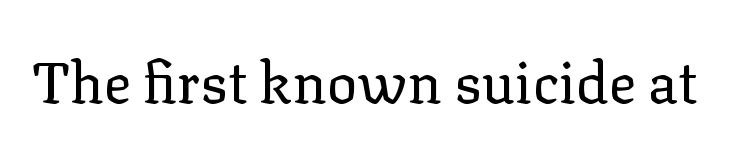
The image shows 57 px regular-weight serif type, upright; set normal letter spacing, not underlined; low stroke contrast and a medium x-height.
